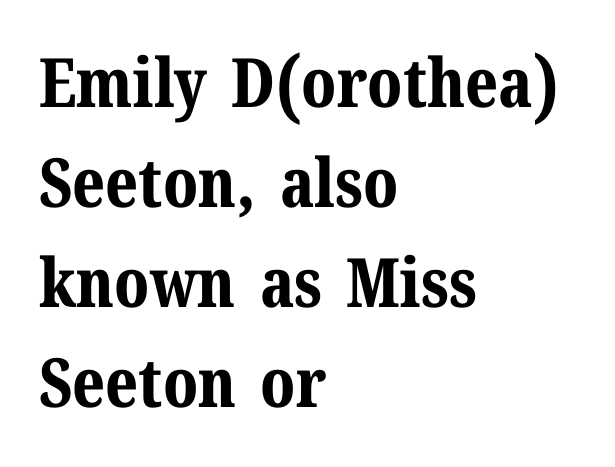
Q: Is the text bold? A: Yes.
Q: Is the text italic (slanted)? A: No, it is upright.
Q: Is the typeface a serif or a sans-serif typeface? A: Serif.
Q: Is the text underlined? A: No.
Q: How is the paragraph aligned? A: Left-aligned.
Q: Is the spacing between letters normal or unusually wide? A: Normal.
Q: Is the spacing between lines tight, normal or loose? A: Normal.
Q: Width (condensed, normal, or wide)? A: Normal.
Q: Stroke contrast? A: Medium.
Q: x-height? A: Medium.
Q: Monospaced? A: No.
